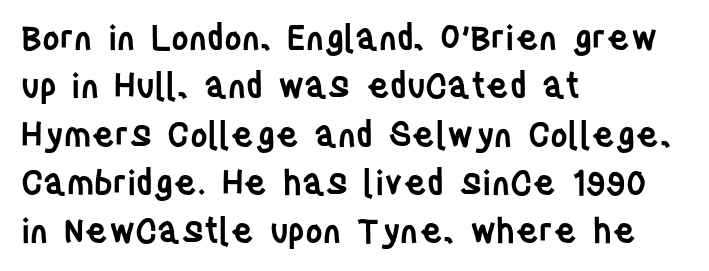
The image shows 34 px semibold, condensed sans-serif type, upright; set left-aligned, normal line spacing (1.42x), normal letter spacing, not underlined; low stroke contrast and a large x-height.
